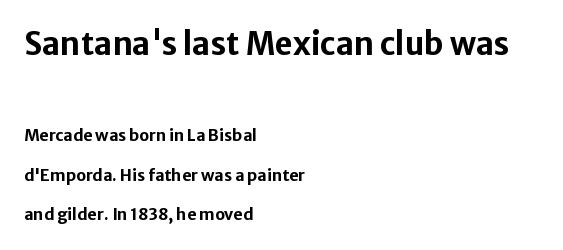
Q: Is the text bold? A: Yes.
Q: Is the text italic (slanted)? A: No, it is upright.
Q: Is the typeface a serif or a sans-serif typeface? A: Sans-serif.
Q: Is the text underlined? A: No.
Q: How is the paragraph aligned? A: Left-aligned.
Q: Is the spacing between letters normal or unusually wide? A: Normal.
Q: Is the spacing between lines tight, normal or loose? A: Loose.
Q: Which block of text is set in a larger size, the first (top) or the second (bottom)? A: The first (top) one.
Q: Width (condensed, normal, or wide)? A: Normal.
Q: Stroke contrast? A: Low.
Q: x-height? A: Medium.
Q: Monospaced? A: No.
